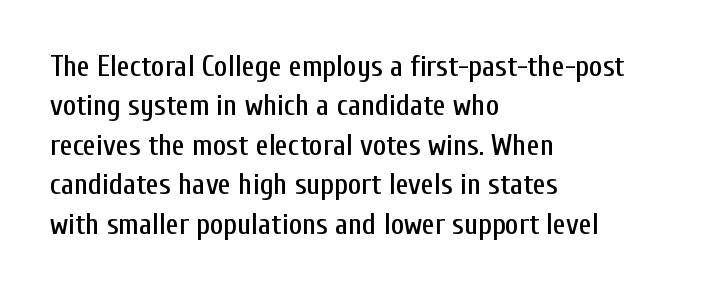
The image shows 29 px condensed sans-serif type, upright; set left-aligned, normal line spacing (1.36x), normal letter spacing, not underlined; low stroke contrast and a medium x-height.
